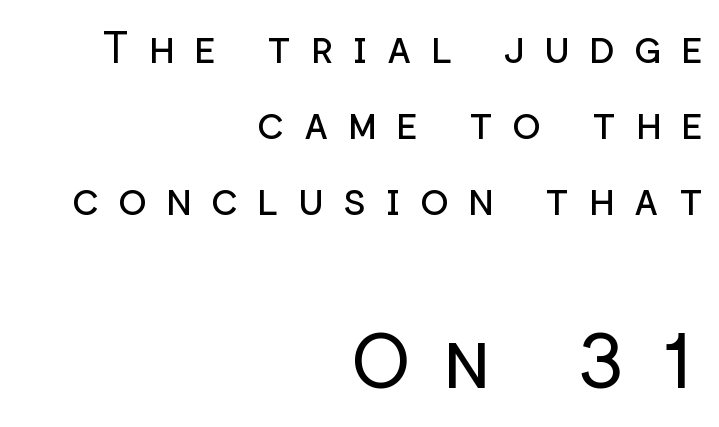
Notice how the passage keeps a crisp vertical edge on the right only. The type family on display is of the sans-serif kind. Honestly, there is no underline to notice here at all. The emphasis by scale lands on block number two, below. Character widths vary here, with narrow letters taking less room than wide ones.
